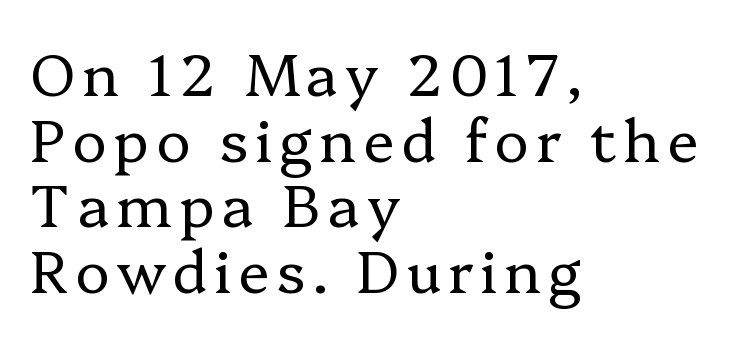
{"serif": "yes", "italic": "no", "bold": "no", "weight": "regular", "width": "normal", "stroke_contrast": "low", "x_height": "medium", "monospaced": "no", "underline": "no", "align": "left", "line_spacing": "tight", "line_spacing_ratio": 1.13, "glyph_px": 58}
